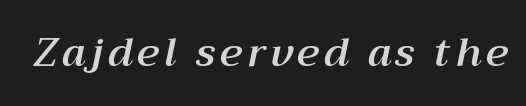
Slanted lettering throughout. Bare-footed words on every line. The face used here is proportionally spaced, like ordinary book or web type.
